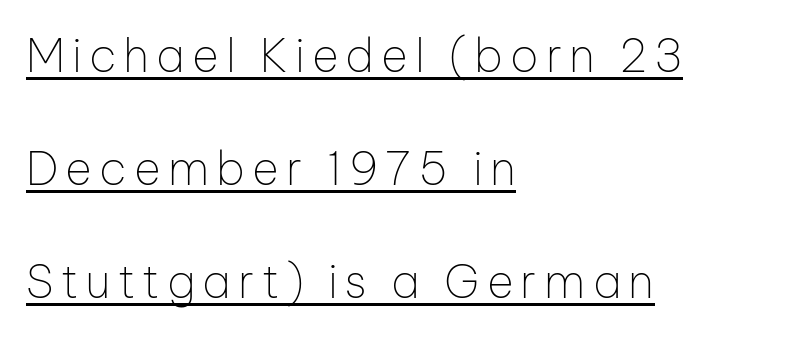
The image shows 46 px thin sans-serif type, upright; set left-aligned, loose line spacing (2.46x), underlined; low stroke contrast and a medium x-height.
